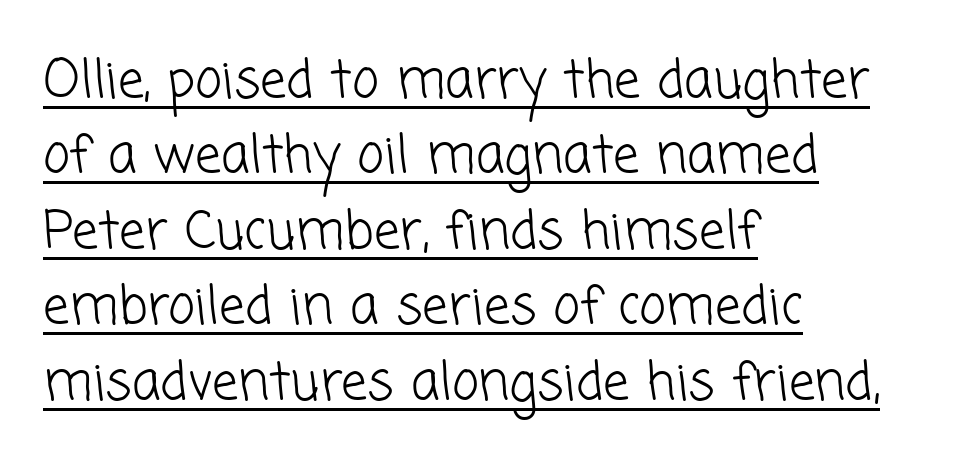
{"serif": "no", "bold": "no", "weight": "light", "width": "normal", "stroke_contrast": "low", "x_height": "medium", "monospaced": "no", "underline": "yes", "align": "left", "line_spacing": "normal", "line_spacing_ratio": 1.45, "letter_spacing": "normal", "letter_spacing_em": 0.0, "glyph_px": 52}
